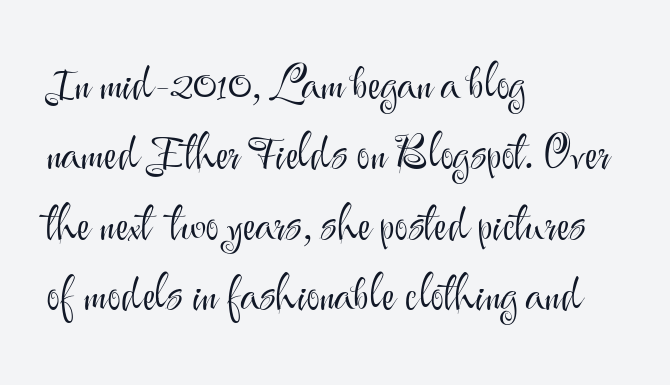
The image shows 46 px light sans-serif type; set left-aligned, normal line spacing (1.53x), normal letter spacing, not underlined; medium stroke contrast and a small x-height.
